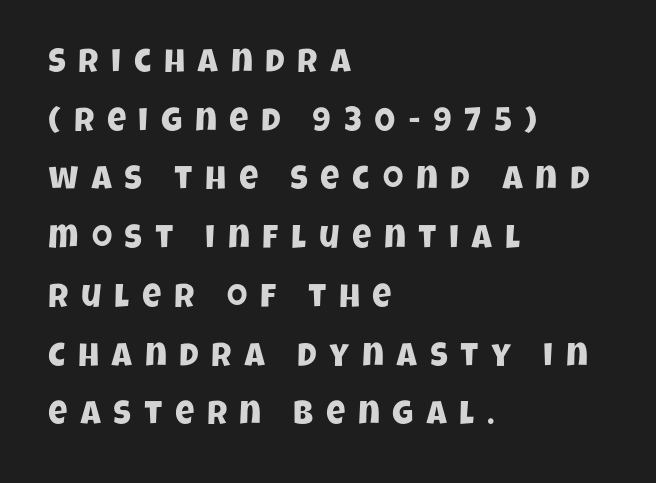
Q: Is the typeface a serif or a sans-serif typeface? A: Sans-serif.
Q: Is the text underlined? A: No.
Q: How is the paragraph aligned? A: Left-aligned.
Q: Is the spacing between letters normal or unusually wide? A: Unusually wide.
Q: Width (condensed, normal, or wide)? A: Condensed.
Q: Stroke contrast? A: Low.
Q: x-height? A: Large.
Q: Monospaced? A: No.
